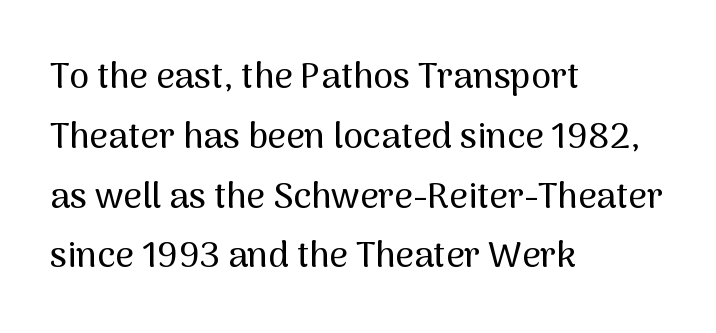
{"serif": "no", "italic": "no", "width": "normal", "stroke_contrast": "medium", "x_height": "medium", "monospaced": "no", "underline": "no", "align": "left", "line_spacing": "normal", "line_spacing_ratio": 1.66, "letter_spacing": "normal", "letter_spacing_em": 0.0, "glyph_px": 36}
